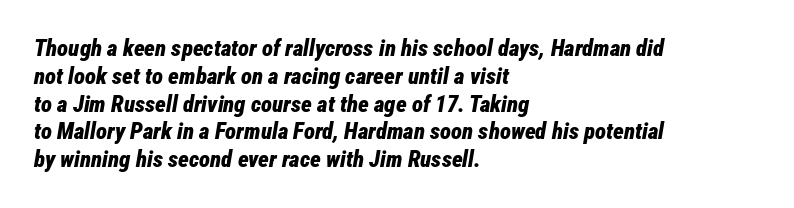
Q: Is the text bold? A: Yes.
Q: Is the text italic (slanted)? A: Yes, it leans right by about 12 degrees.
Q: Is the text underlined? A: No.
Q: How is the paragraph aligned? A: Left-aligned.
Q: Is the spacing between letters normal or unusually wide? A: Normal.
